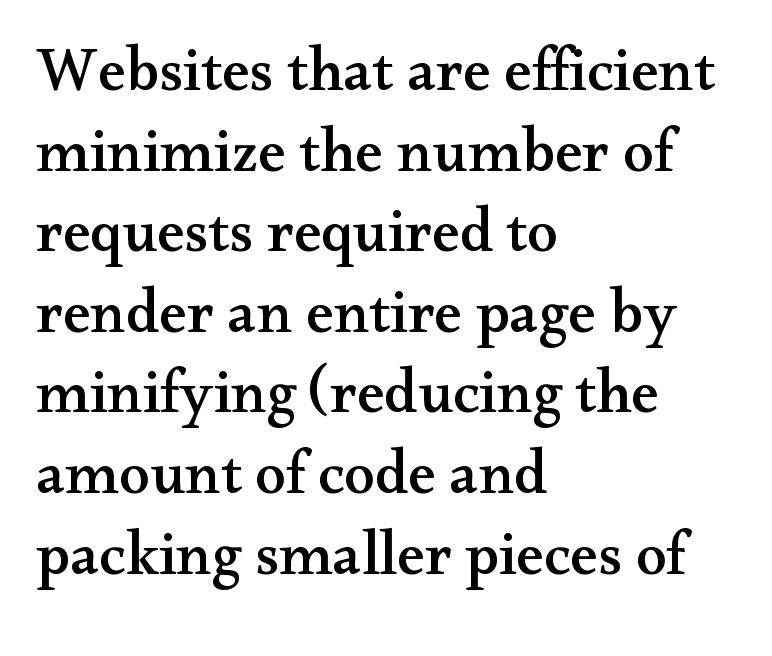
{"serif": "yes", "italic": "no", "width": "wide", "stroke_contrast": "medium", "x_height": "small", "monospaced": "no", "underline": "no", "align": "left", "line_spacing": "normal", "line_spacing_ratio": 1.3, "letter_spacing": "normal", "letter_spacing_em": 0.0, "glyph_px": 62}
